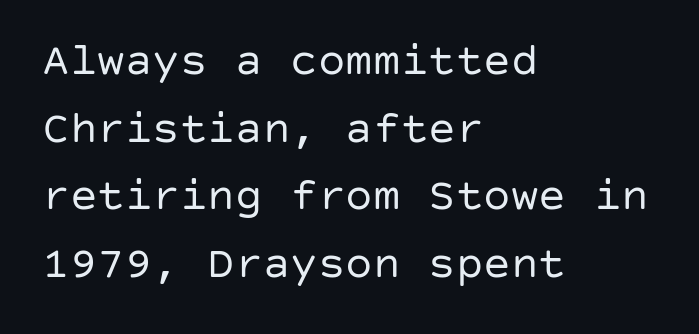
Q: Is the text bold? A: No.
Q: Is the text italic (slanted)? A: No, it is upright.
Q: Is the typeface a serif or a sans-serif typeface? A: Sans-serif.
Q: Is the text underlined? A: No.
Q: How is the paragraph aligned? A: Left-aligned.
Q: Is the spacing between letters normal or unusually wide? A: Normal.
Q: Is the spacing between lines tight, normal or loose? A: Normal.
Q: Width (condensed, normal, or wide)? A: Normal.
Q: Stroke contrast? A: Low.
Q: x-height? A: Large.
